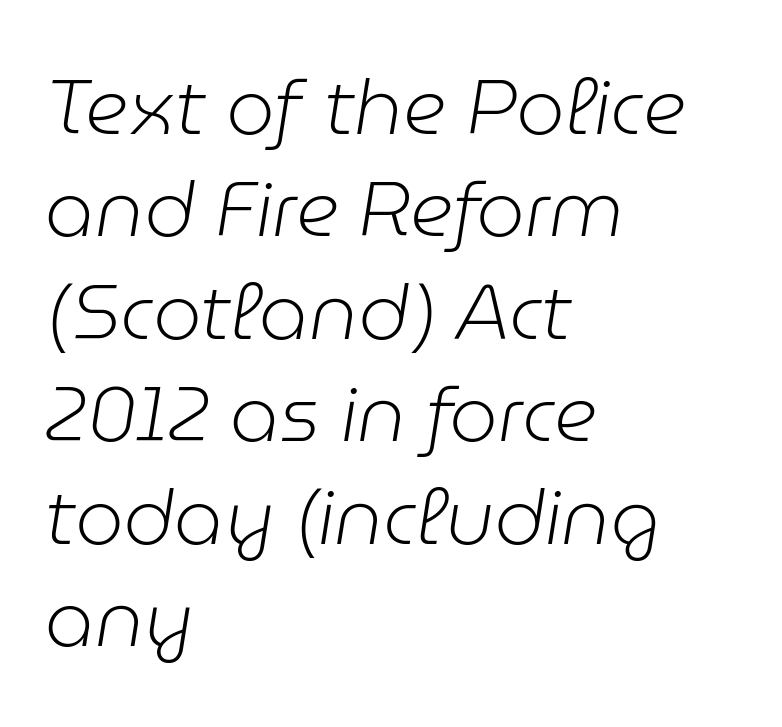
The image shows 77 px light type, italic (leaning right); set left-aligned, normal line spacing (1.33x), normal letter spacing, not underlined; low stroke contrast and a medium x-height.
